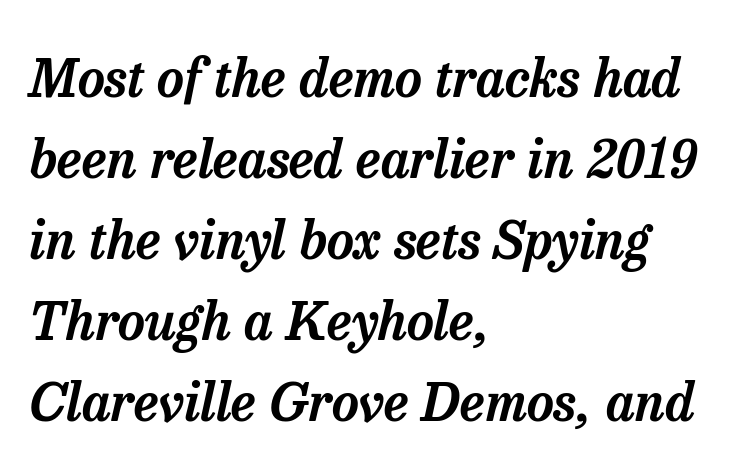
Bare-footed words on every line. Think of a printed novel: that variable character pitch is what you see here. Is there much room between lines? A standard amount, neither cramped nor airy. These lines are set flush left with a ragged right edge. The font's italic variant was chosen for this text.
